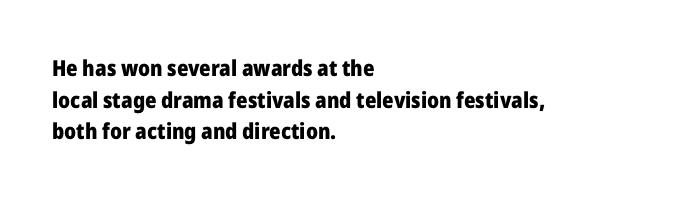
{"italic": "no", "bold": "yes", "underline": "no", "align": "left", "line_spacing": "normal", "line_spacing_ratio": 1.44, "letter_spacing": "normal", "letter_spacing_em": 0.0, "glyph_px": 22}
